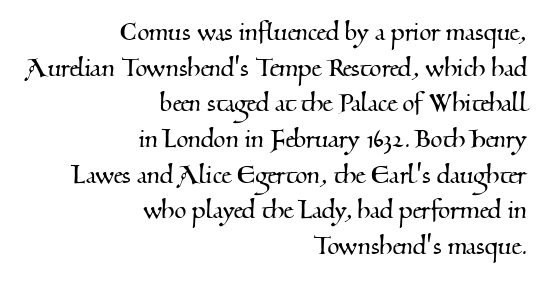
{"serif": "yes", "width": "normal", "stroke_contrast": "medium", "x_height": "small", "monospaced": "no", "underline": "no", "align": "right", "line_spacing": "tight", "line_spacing_ratio": 1.15, "letter_spacing": "normal", "letter_spacing_em": 0.0, "glyph_px": 31}
